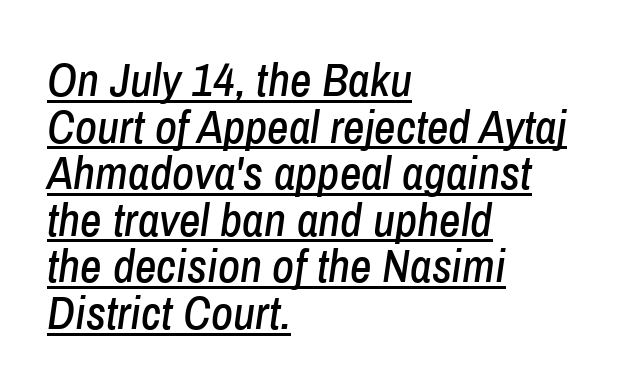
{"italic": "yes", "lean": "right", "slant_degrees": 8, "width": "condensed", "stroke_contrast": "low", "x_height": "medium", "monospaced": "no", "underline": "yes", "align": "left", "line_spacing": "tight", "line_spacing_ratio": 0.99, "letter_spacing": "normal", "letter_spacing_em": 0.0, "glyph_px": 47}
